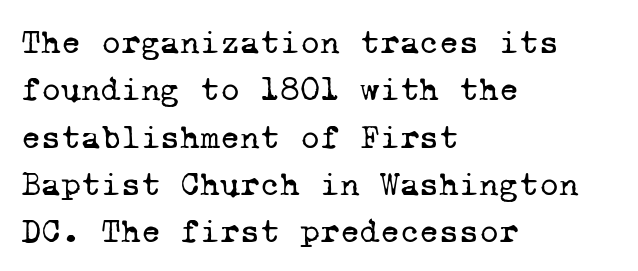
Q: Is the text bold? A: No.
Q: Is the typeface a serif or a sans-serif typeface? A: Serif.
Q: Is the text underlined? A: No.
Q: How is the paragraph aligned? A: Left-aligned.
Q: Is the spacing between letters normal or unusually wide? A: Normal.
Q: Is the spacing between lines tight, normal or loose? A: Normal.
Q: Width (condensed, normal, or wide)? A: Normal.
Q: Stroke contrast? A: Low.
Q: x-height? A: Medium.
Q: Monospaced? A: Yes.
